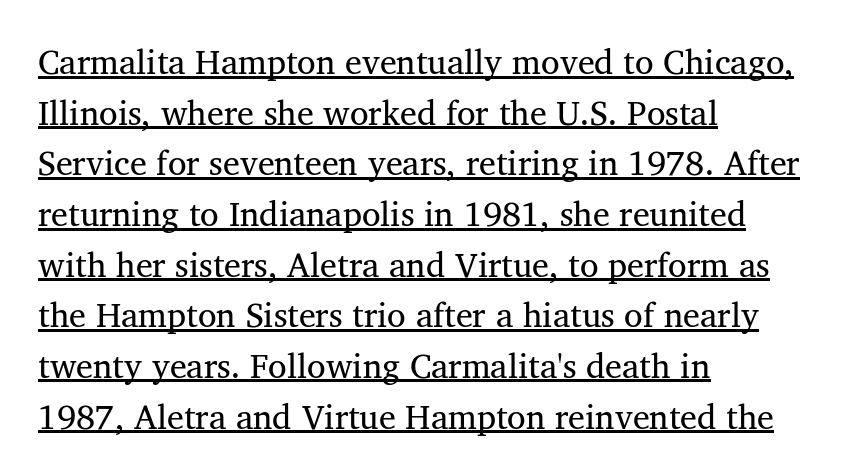
{"serif": "yes", "italic": "no", "bold": "no", "weight": "regular", "width": "normal", "stroke_contrast": "medium", "x_height": "medium", "monospaced": "no", "underline": "yes", "align": "left", "line_spacing": "normal", "line_spacing_ratio": 1.49, "letter_spacing": "normal", "letter_spacing_em": 0.0, "glyph_px": 34}
